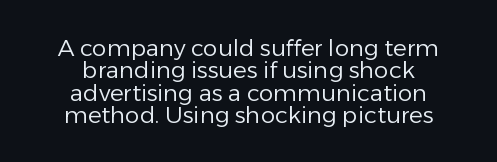
Centered paragraph, ragged on both sides. Each new line begins almost immediately beneath the previous one. In terms of letterspacing, this is plain default setting. This is not heavy type; no bold has been used. The letters stand upright; this is a roman face. Quick note: underline off.
